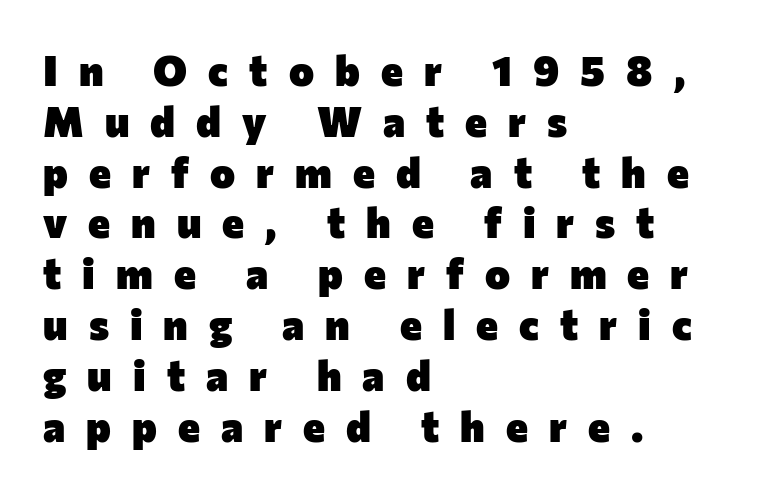
The image shows 42 px heavy sans-serif type, upright; set left-aligned, line spacing 1.21x, unusually wide letter spacing (+0.5 em), not underlined; low stroke contrast and a medium x-height.
